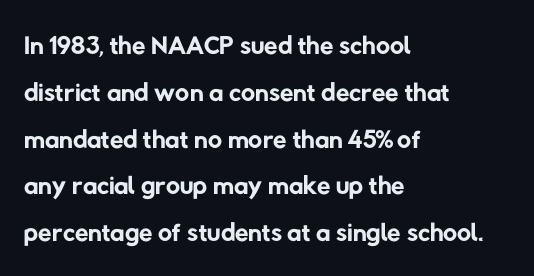
The image shows 39 px regular-weight sans-serif type; set left-aligned, line spacing 1.2x, normal letter spacing, not underlined; low stroke contrast and a medium x-height.
